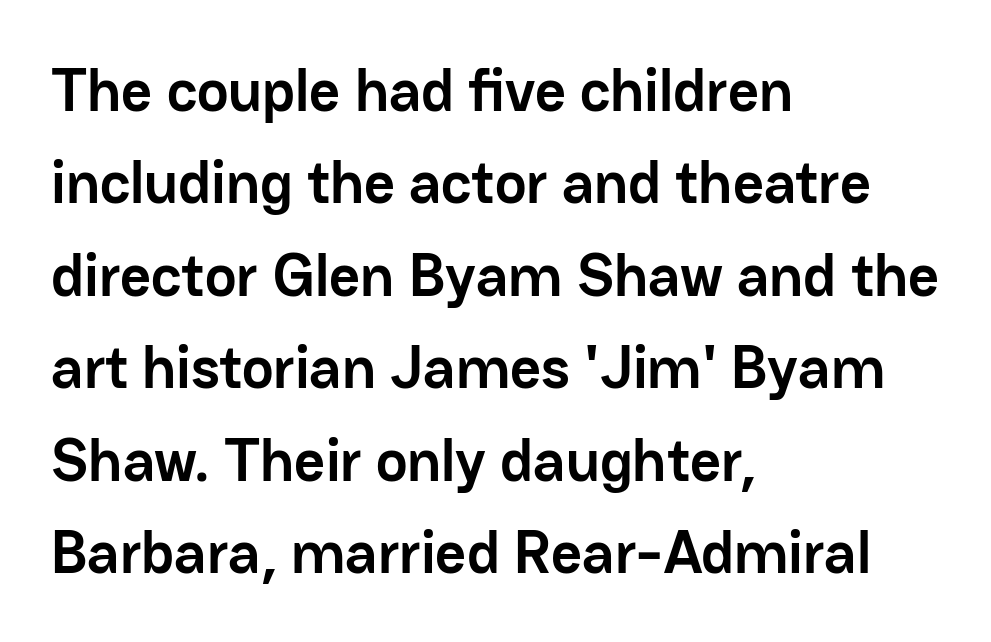
Horizontal bands of white between lines are of average thickness. Students, this is bold: see how much ink each stroke carries. Typeset ragged right — the left edge is the straight one. Style check: upright.
